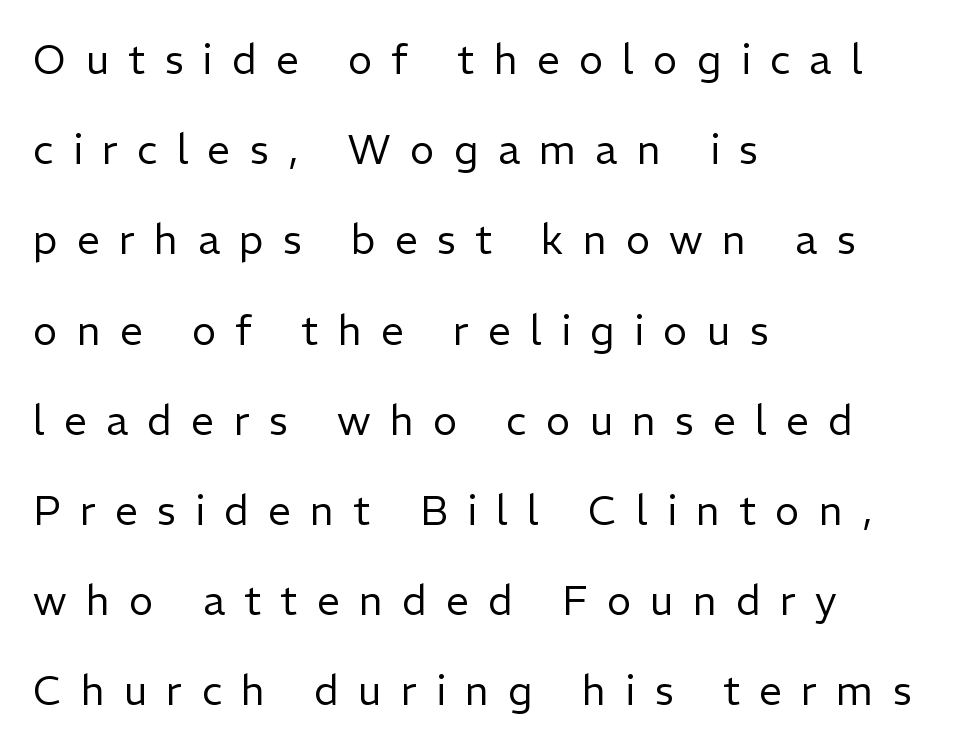
Q: Is the text bold? A: No.
Q: Is the text italic (slanted)? A: No, it is upright.
Q: Is the typeface a serif or a sans-serif typeface? A: Sans-serif.
Q: Is the text underlined? A: No.
Q: How is the paragraph aligned? A: Left-aligned.
Q: Is the spacing between letters normal or unusually wide? A: Unusually wide.
Q: Is the spacing between lines tight, normal or loose? A: Loose.
Q: Width (condensed, normal, or wide)? A: Normal.
Q: Stroke contrast? A: Low.
Q: x-height? A: Medium.
Q: Monospaced? A: No.
